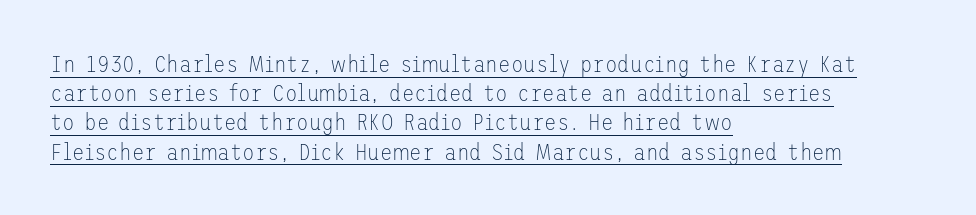
Stroke thickness stays within the range of a standard reading face or lighter. In terms of letterspacing, this is plain default setting. Italic: no, the glyphs are upright roman. Successive baselines arrive at the customary interval. The paragraph shown leans on its left margin.
